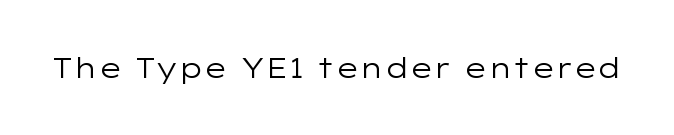
{"serif": "no", "italic": "no", "bold": "no", "weight": "regular", "width": "wide", "stroke_contrast": "low", "x_height": "medium", "monospaced": "no", "underline": "no", "letter_spacing": "normal", "letter_spacing_em": 0.0, "glyph_px": 28}
